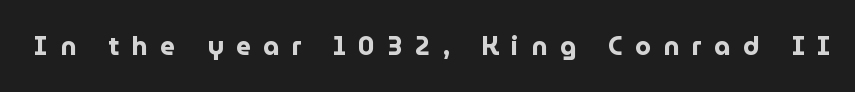
{"italic": "no", "bold": "yes", "underline": "no", "letter_spacing": "wide", "letter_spacing_em": 0.48, "glyph_px": 26}
